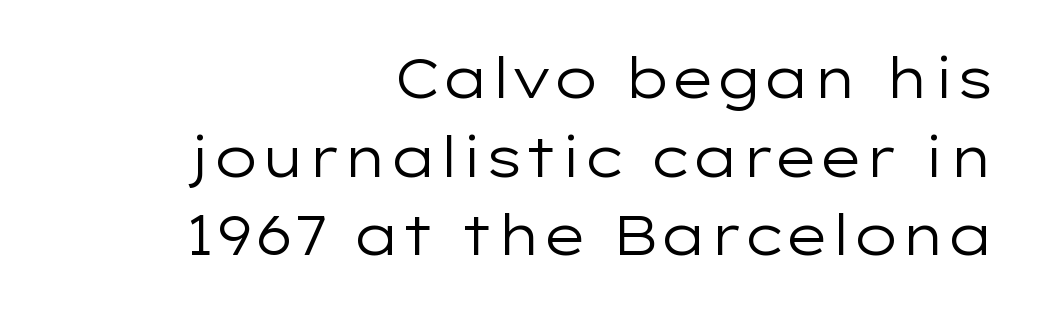
{"serif": "no", "italic": "no", "bold": "no", "weight": "regular", "width": "wide", "stroke_contrast": "low", "x_height": "medium", "monospaced": "no", "underline": "no", "align": "right", "line_spacing": "normal", "line_spacing_ratio": 1.43, "letter_spacing": "normal", "letter_spacing_em": 0.0, "glyph_px": 55}
